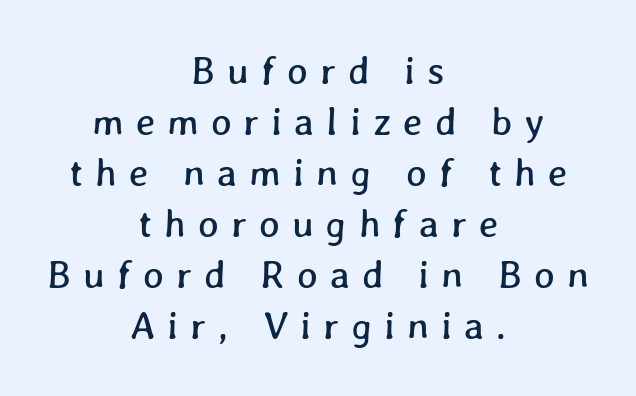
{"width": "normal", "stroke_contrast": "low", "x_height": "medium", "monospaced": "no", "underline": "no", "align": "center", "line_spacing": "normal", "line_spacing_ratio": 1.31, "letter_spacing": "wide", "letter_spacing_em": 0.31, "glyph_px": 39}
